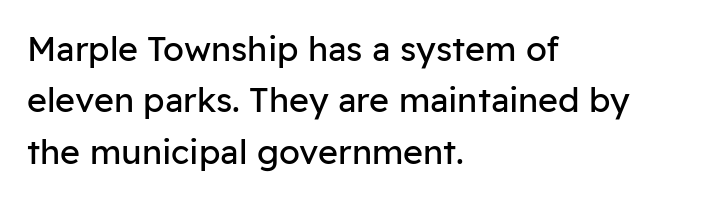
{"serif": "no", "italic": "no", "bold": "no", "weight": "regular", "width": "normal", "stroke_contrast": "low", "x_height": "medium", "monospaced": "no", "underline": "no", "align": "left", "line_spacing": "normal", "line_spacing_ratio": 1.51, "letter_spacing": "normal", "letter_spacing_em": 0.0, "glyph_px": 34}
